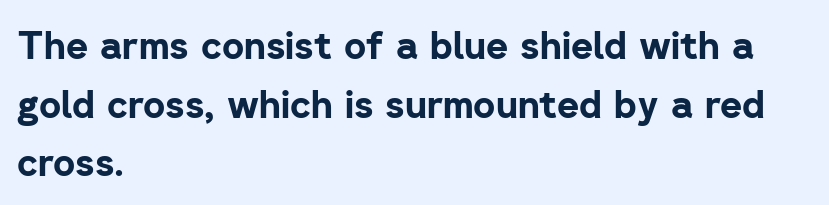
{"serif": "no", "italic": "no", "bold": "yes", "weight": "bold", "width": "normal", "stroke_contrast": "low", "x_height": "medium", "monospaced": "no", "underline": "no", "align": "left", "line_spacing": "normal", "line_spacing_ratio": 1.54, "letter_spacing": "normal", "letter_spacing_em": 0.0, "glyph_px": 38}
